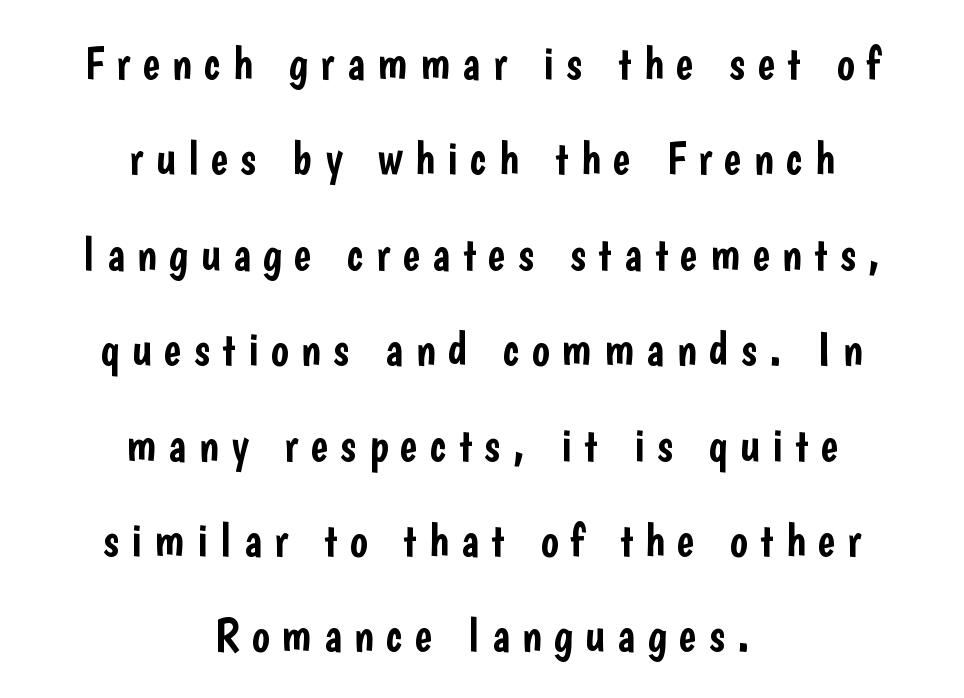
{"serif": "no", "italic": "no", "width": "condensed", "stroke_contrast": "low", "x_height": "medium", "monospaced": "no", "underline": "no", "align": "center", "line_spacing": "loose", "line_spacing_ratio": 2.03, "letter_spacing": "wide", "letter_spacing_em": 0.26, "glyph_px": 47}
